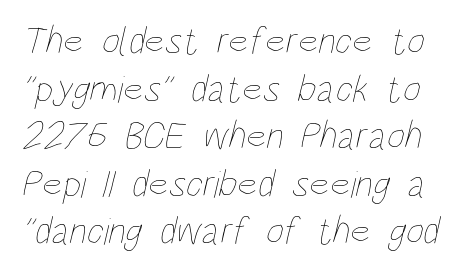
The gaps between neighbouring characters are ordinary and unremarkable. The zone under the glyphs is completely vacant. The weight would be labelled regular, book, light, or lighter still. The letters advance in unequal steps, a hallmark of proportional type.
